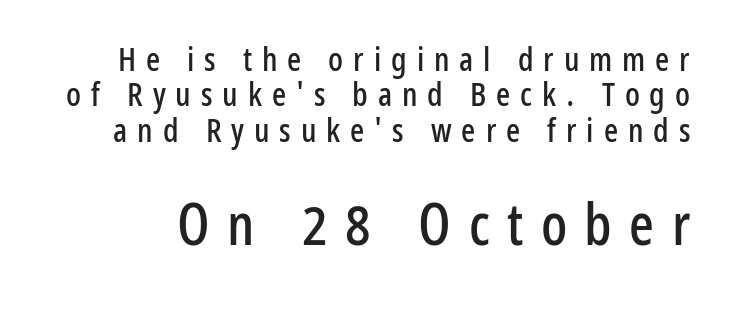
Q: Is the text italic (slanted)? A: No, it is upright.
Q: Is the typeface a serif or a sans-serif typeface? A: Sans-serif.
Q: Is the text underlined? A: No.
Q: Is the spacing between letters normal or unusually wide? A: Unusually wide.
Q: Is the spacing between lines tight, normal or loose? A: Tight.
Q: Which block of text is set in a larger size, the first (top) or the second (bottom)? A: The second (bottom) one.
Q: Width (condensed, normal, or wide)? A: Condensed.
Q: Stroke contrast? A: Low.
Q: x-height? A: Medium.
Q: Monospaced? A: No.
